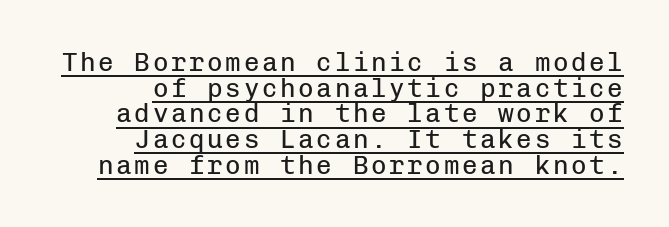
The image shows 26 px text type, upright; set right-aligned, tight line spacing (0.99x), underlined.
